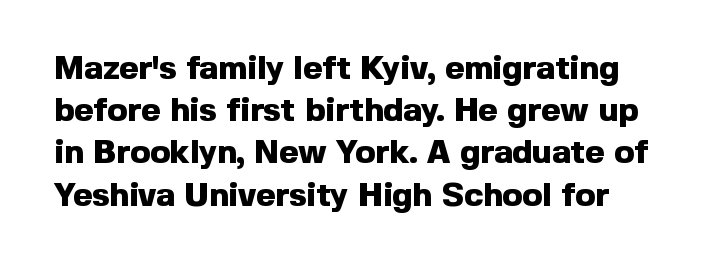
{"serif": "no", "italic": "no", "bold": "yes", "weight": "heavy", "width": "normal", "x_height": "medium", "monospaced": "no", "underline": "no", "line_spacing": "normal", "line_spacing_ratio": 1.28, "letter_spacing": "normal", "letter_spacing_em": 0.0, "glyph_px": 33}
